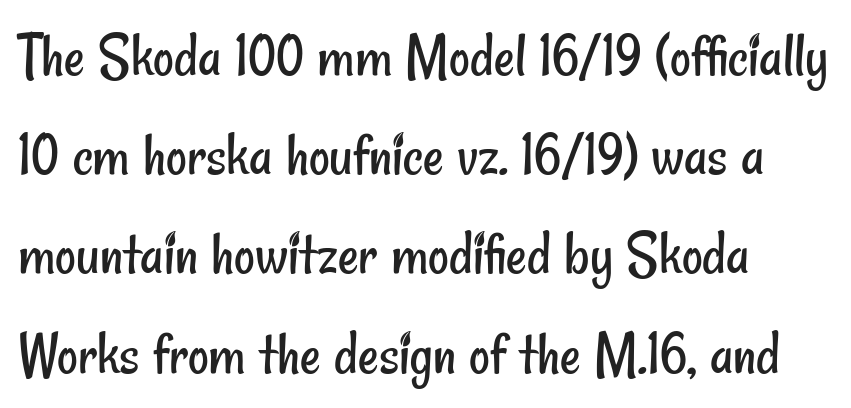
Examine the stroke ends and you'll find no serifs. The leading is moderate, giving the passage an even texture. The text block is weighted toward the left margin, trailing off unevenly rightward. The rendering uses natural spacing where letterforms have individual widths. Spacing between characters is what you'd get straight out of the box. Weight: not bold — regular or lighter.
